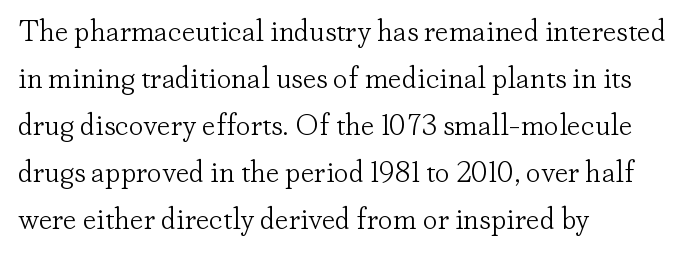
The image shows 30 px light serif type, upright; set left-aligned, normal line spacing (1.57x), normal letter spacing, not underlined; low stroke contrast and a small x-height.
